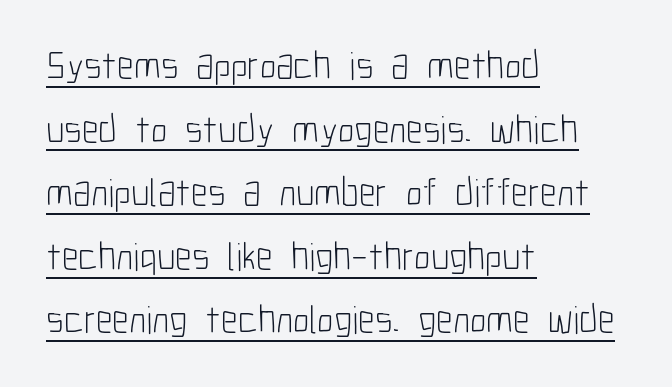
The image shows 40 px light, condensed sans-serif type, upright; set left-aligned, normal line spacing (1.59x), normal letter spacing, underlined; low stroke contrast and a medium x-height.
